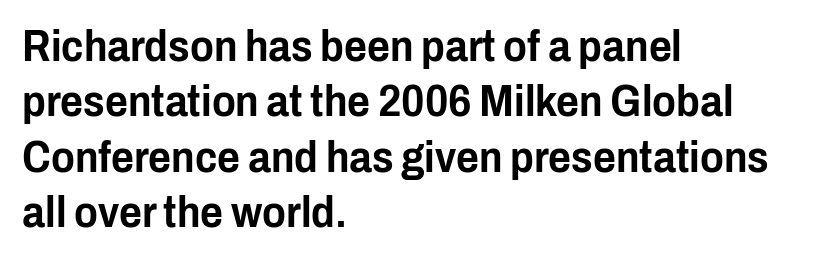
The image shows 44 px condensed sans-serif type, upright; set left-aligned, normal line spacing (1.26x), normal letter spacing, not underlined; low stroke contrast and a medium x-height.
